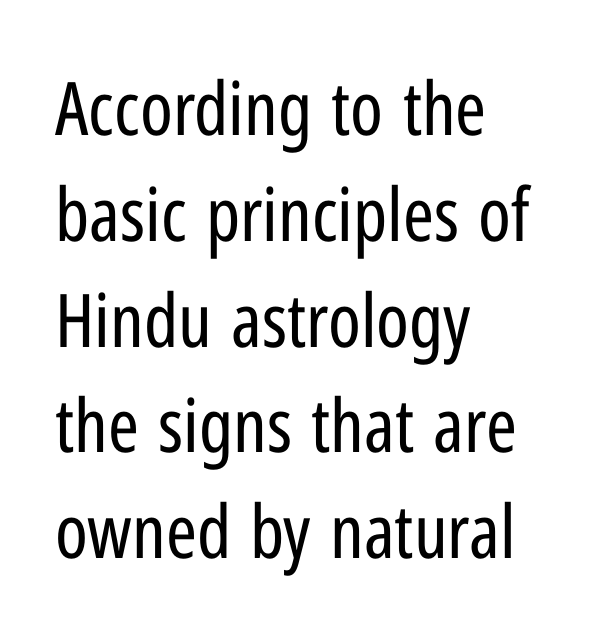
{"serif": "no", "italic": "no", "bold": "no", "weight": "regular", "width": "condensed", "stroke_contrast": "low", "x_height": "medium", "monospaced": "no", "underline": "no", "align": "left", "line_spacing": "normal", "line_spacing_ratio": 1.43, "letter_spacing": "normal", "letter_spacing_em": 0.0, "glyph_px": 74}
